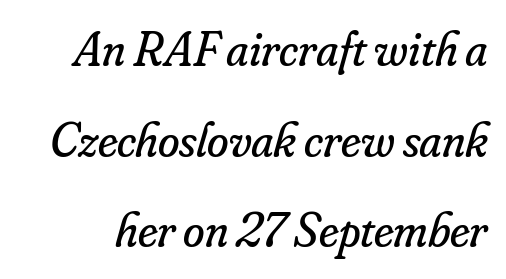
The image shows 49 px regular-weight serif type, italic (leaning right); set line spacing 1.85x, normal letter spacing, not underlined; low stroke contrast and a small x-height.
